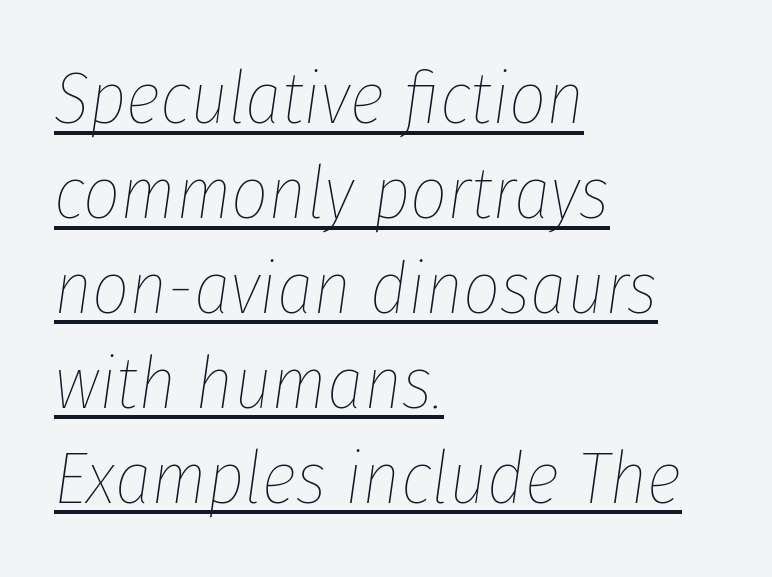
The image shows 73 px thin, condensed type, italic (leaning right); set left-aligned, normal line spacing (1.3x), normal letter spacing, underlined; low stroke contrast and a medium x-height.
